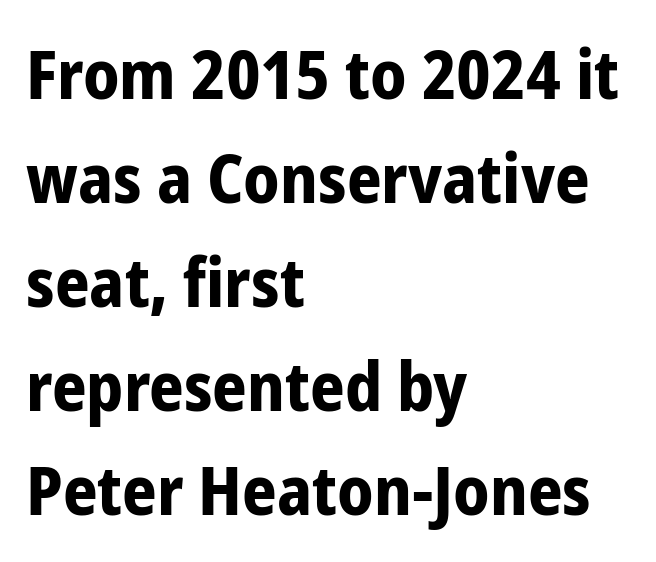
Q: Is the text bold? A: Yes.
Q: Is the text italic (slanted)? A: No, it is upright.
Q: Is the typeface a serif or a sans-serif typeface? A: Sans-serif.
Q: Is the text underlined? A: No.
Q: How is the paragraph aligned? A: Left-aligned.
Q: Is the spacing between letters normal or unusually wide? A: Normal.
Q: Is the spacing between lines tight, normal or loose? A: Normal.
Q: Width (condensed, normal, or wide)? A: Condensed.
Q: Stroke contrast? A: Low.
Q: x-height? A: Medium.
Q: Monospaced? A: No.
